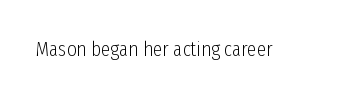
Q: Is the text bold? A: No.
Q: Is the text italic (slanted)? A: No, it is upright.
Q: Is the text underlined? A: No.
Q: Is the spacing between letters normal or unusually wide? A: Normal.
